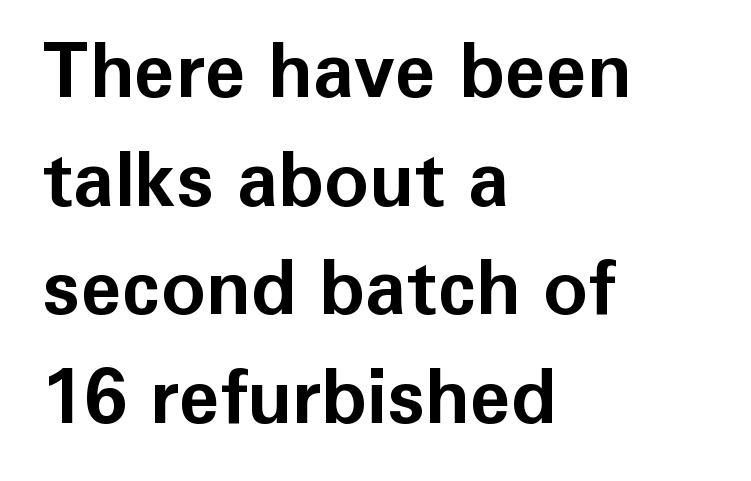
Q: Is the text bold? A: Yes.
Q: Is the text italic (slanted)? A: No, it is upright.
Q: Is the typeface a serif or a sans-serif typeface? A: Sans-serif.
Q: Is the text underlined? A: No.
Q: How is the paragraph aligned? A: Left-aligned.
Q: Is the spacing between letters normal or unusually wide? A: Normal.
Q: Is the spacing between lines tight, normal or loose? A: Normal.
Q: Width (condensed, normal, or wide)? A: Normal.
Q: Stroke contrast? A: Low.
Q: x-height? A: Medium.
Q: Monospaced? A: No.
